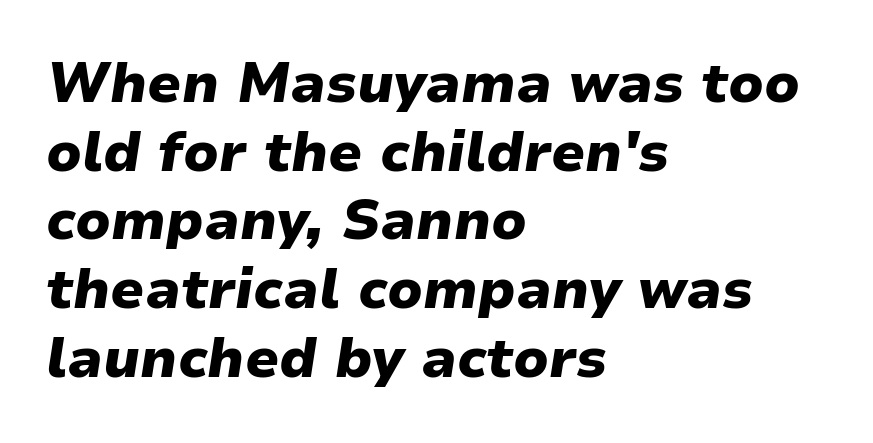
Q: Is the text bold? A: Yes.
Q: Is the text italic (slanted)? A: Yes, it leans right by about 9 degrees.
Q: Is the text underlined? A: No.
Q: How is the paragraph aligned? A: Left-aligned.
Q: Is the spacing between letters normal or unusually wide? A: Normal.
Q: Is the spacing between lines tight, normal or loose? A: Normal.
Q: Width (condensed, normal, or wide)? A: Normal.
Q: Stroke contrast? A: Low.
Q: x-height? A: Medium.
Q: Monospaced? A: No.
